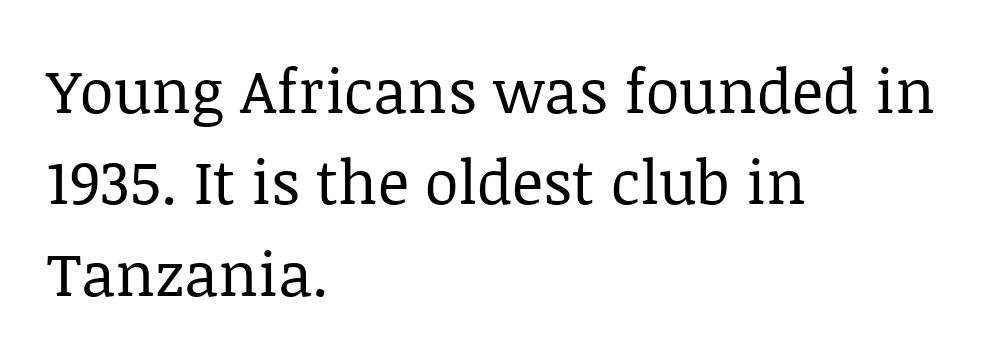
Is the block centered? No — it sits flush against the left margin. A typesetter would call this zero additional tracking. Looks like regular typesetting: each glyph gets only the width it needs. In terms of posture, this sample is upright. Look at the bottom of the vertical strokes: they flare into serifs here. Nobody drew a line under any word here.
